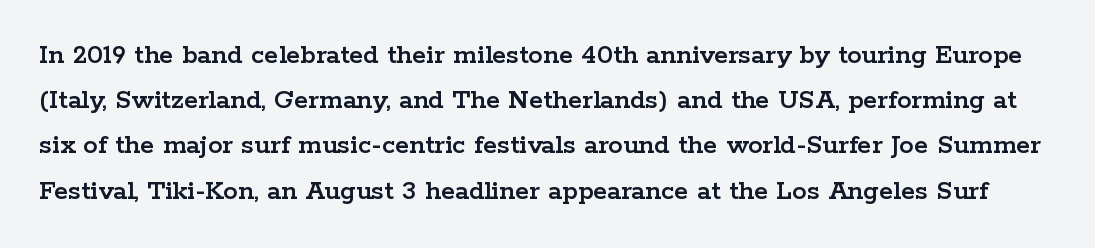
The image shows 29 px wide serif type, upright; set normal line spacing (1.56x), normal letter spacing, not underlined; low stroke contrast and a medium x-height.
